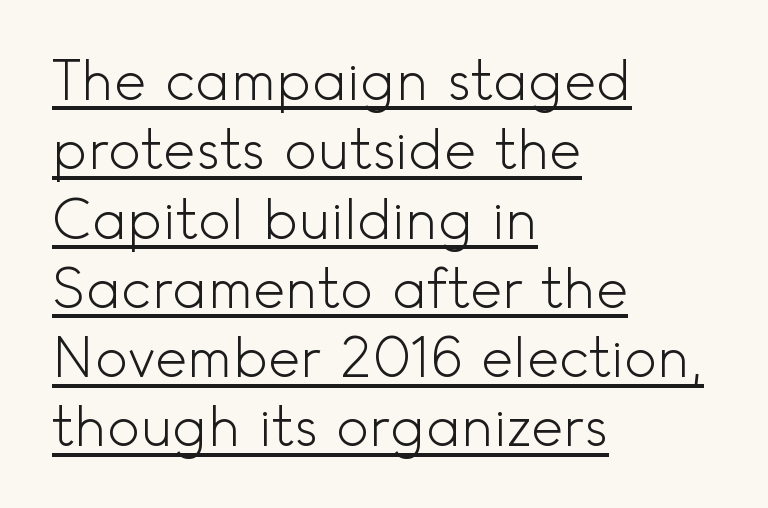
The lettering holds an erect, upright posture throughout. Varying glyph widths throughout — classic text-font behaviour. No heavy texture on the line: the type isn't bold. Honestly, the row spacing looks completely unremarkable. All the whitespace from short lines collects on the right. The words here are underlined.
